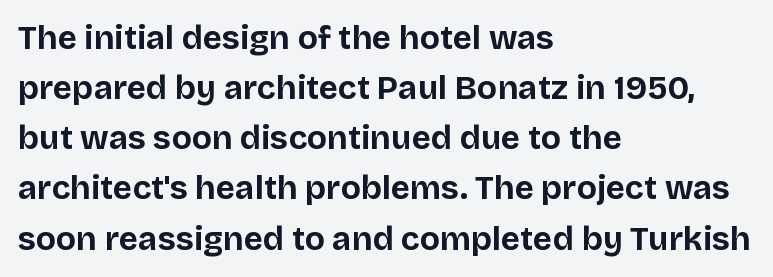
{"serif": "no", "italic": "no", "bold": "yes", "weight": "bold", "width": "normal", "stroke_contrast": "low", "x_height": "large", "monospaced": "no", "underline": "no", "align": "left", "line_spacing": "normal", "line_spacing_ratio": 1.52, "letter_spacing": "normal", "letter_spacing_em": 0.0, "glyph_px": 33}
